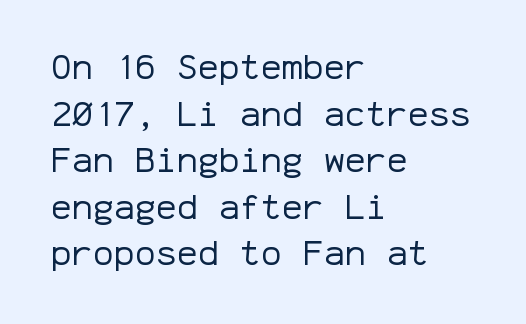
The letters stand straight up with perfectly vertical stems. Leading: standard. Ink coverage per letter is moderate at most. Glance below the letters and you will spot only blank space.
